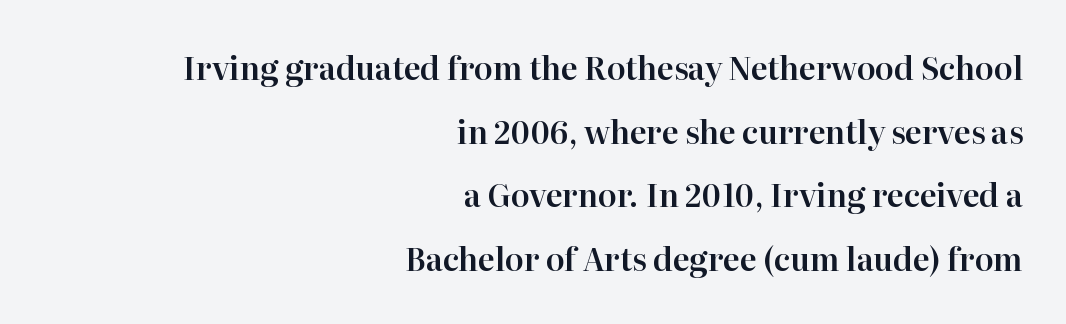
The image shows 31 px serif type, upright; set right-aligned, loose line spacing (2.05x), normal letter spacing, not underlined; high stroke contrast and a medium x-height.
